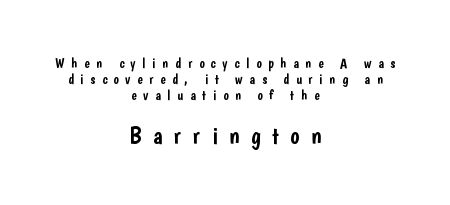
The image shows 24 px text type, upright; set centered, tight line spacing (1.15x), unusually wide letter spacing (+0.48 em), not underlined; the second (bottom) block is 1.71x larger.
